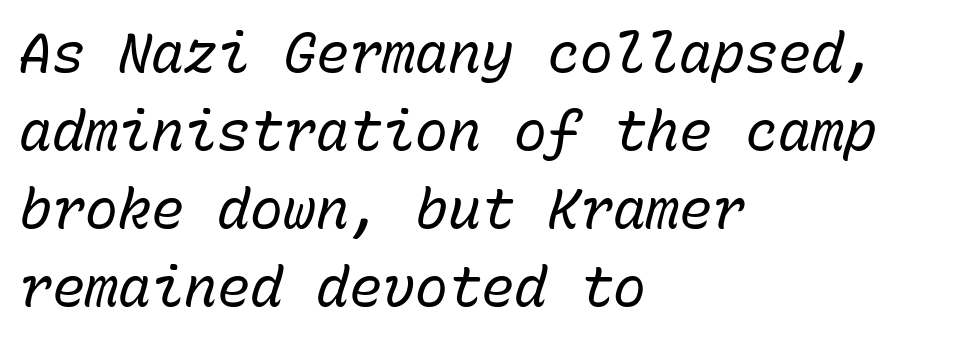
Q: Is the text bold? A: No.
Q: Is the text italic (slanted)? A: Yes, it leans right by about 15 degrees.
Q: Is the text underlined? A: No.
Q: How is the paragraph aligned? A: Left-aligned.
Q: Is the spacing between letters normal or unusually wide? A: Normal.
Q: Is the spacing between lines tight, normal or loose? A: Normal.
Q: Width (condensed, normal, or wide)? A: Normal.
Q: Stroke contrast? A: Low.
Q: x-height? A: Medium.
Q: Monospaced? A: Yes.
